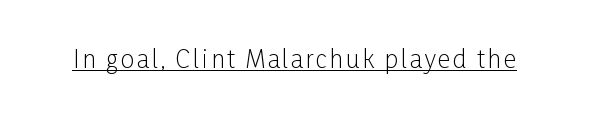
Q: Is the text bold? A: No.
Q: Is the text italic (slanted)? A: No, it is upright.
Q: Is the text underlined? A: Yes.
